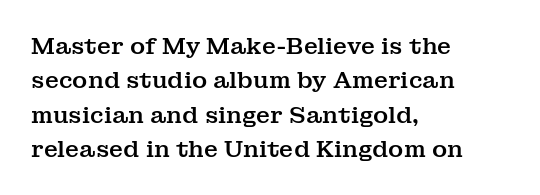
{"italic": "no", "underline": "no", "align": "left", "line_spacing": "normal", "line_spacing_ratio": 1.49, "letter_spacing": "normal", "letter_spacing_em": 0.0, "glyph_px": 23}
